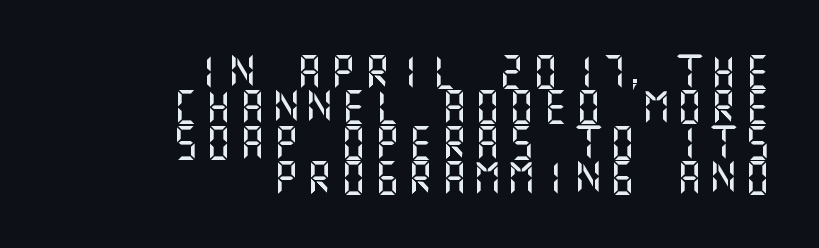
The image shows 34 px sans-serif type, upright; set right-aligned, tight line spacing (1.04x), not underlined; medium stroke contrast and a large x-height.
